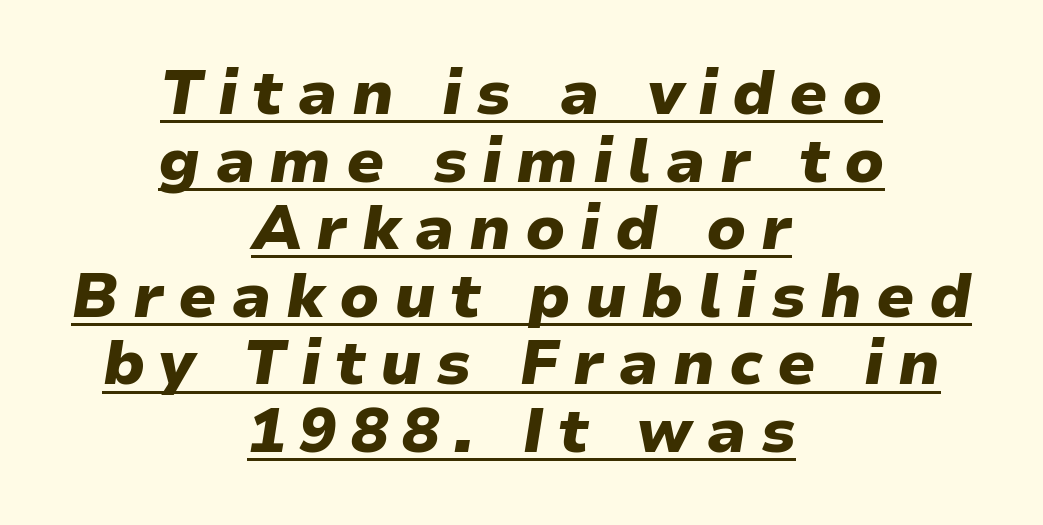
The passage shown leans; its letterforms are oblique. Compared with an ordinary text face, these strokes are far heavier — a full bold. This sample uses expanded letter spacing, leaving extra air between glyphs. Varying glyph widths throughout — classic text-font behaviour. Each line is balanced around a shared central axis. Glance below the letters and you will spot a drawn line.
